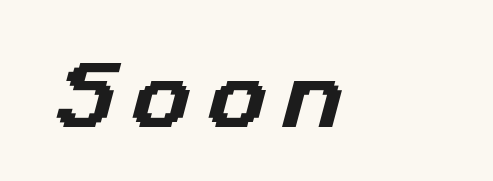
The image shows 73 px sans-serif type; set left-aligned, unusually wide letter spacing (+0.23 em), not underlined; low stroke contrast and a medium x-height.
